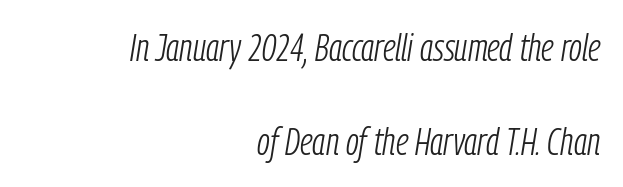
Q: Is the text bold? A: No.
Q: Is the text italic (slanted)? A: Yes, it leans right by about 9 degrees.
Q: Is the text underlined? A: No.
Q: How is the paragraph aligned? A: Right-aligned.
Q: Is the spacing between letters normal or unusually wide? A: Normal.
Q: Is the spacing between lines tight, normal or loose? A: Loose.
Q: Width (condensed, normal, or wide)? A: Condensed.
Q: Stroke contrast? A: Low.
Q: x-height? A: Medium.
Q: Monospaced? A: No.
